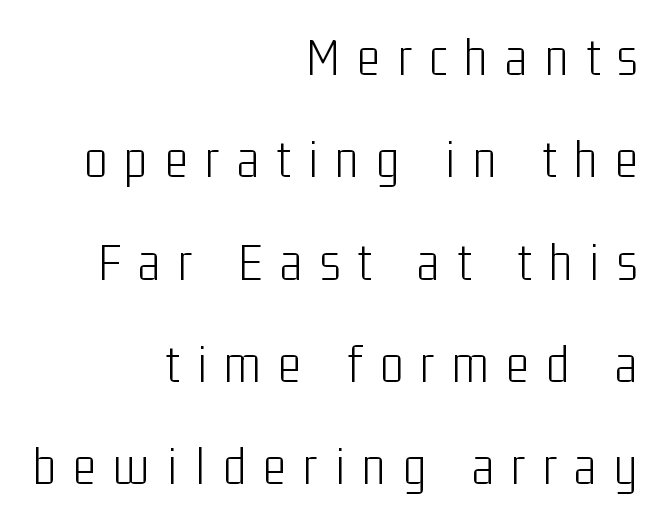
The image shows 55 px light, condensed sans-serif type, upright; set right-aligned, line spacing 1.86x, unusually wide letter spacing (+0.32 em), not underlined; low stroke contrast and a medium x-height.
